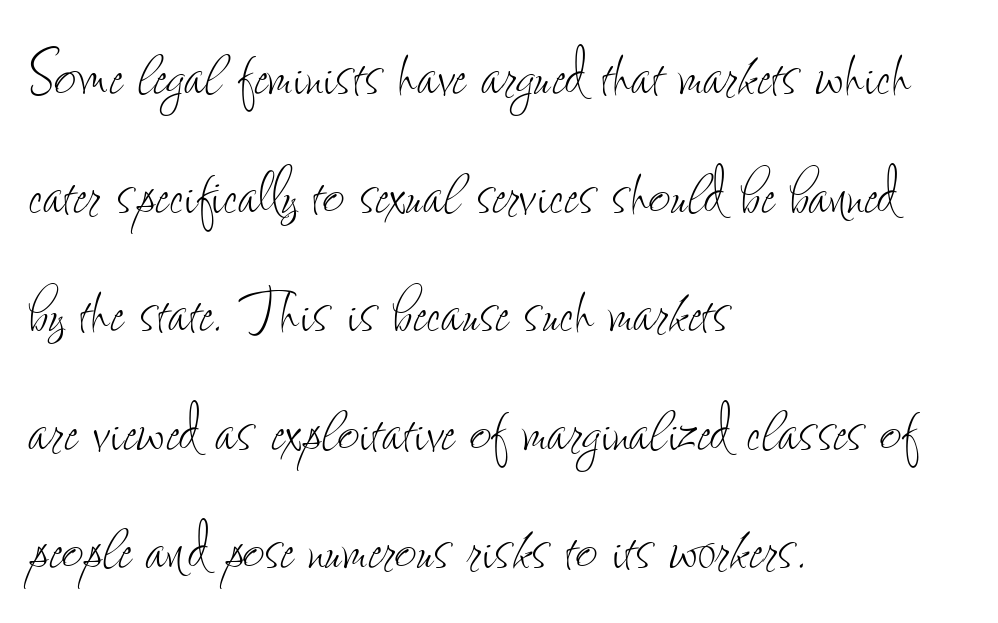
The font sits on the lighter half of the weight spectrum, regular included. Does the copy run flush right? No — it runs flush left. Note the varied advance widths — an 'i' is clearly narrower than an 'm'. This rendering leaves character spacing at its baseline value.
